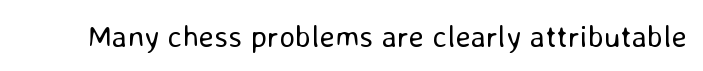
The image shows 31 px regular-weight sans-serif type, upright; set normal letter spacing, not underlined; low stroke contrast and a medium x-height.
